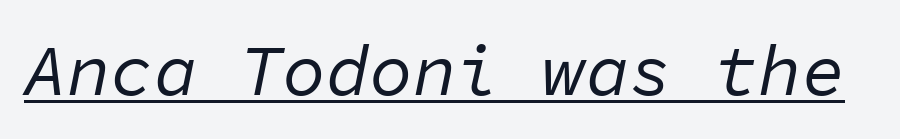
The image shows 72 px regular-weight type, italic (leaning right), monospaced; set normal letter spacing, underlined; low stroke contrast and a medium x-height.
